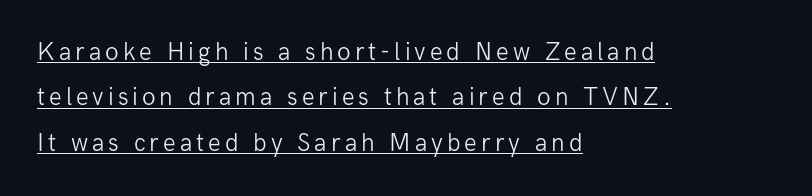
The image shows 25 px text type, upright; set left-aligned, line spacing 1.82x, underlined.
